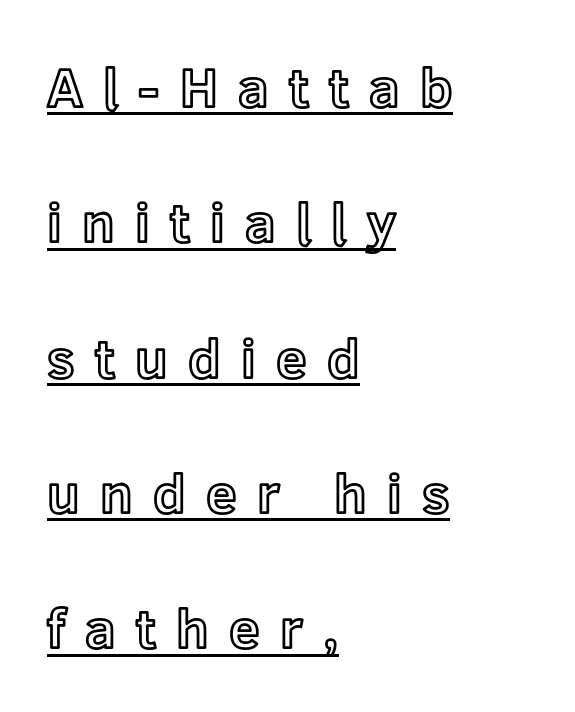
The passage shown is typed in a proportional face where columns would drift. The gaps between neighbouring characters are conspicuously large. Notice how the stems are strictly vertical — no italics here. Each line starts at the same left margin while the right side varies. Widely set lines give the paragraph a tall, airy silhouette.
